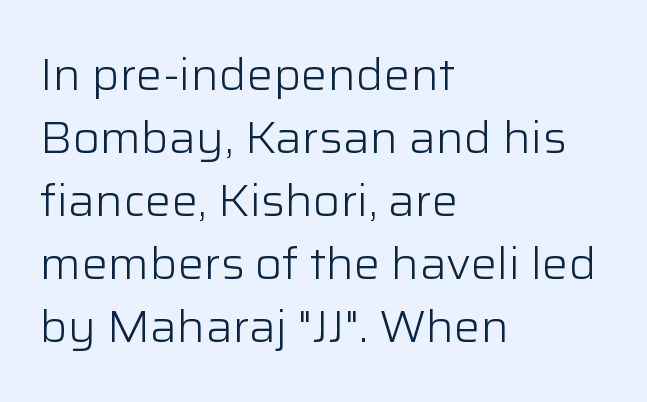
{"serif": "no", "italic": "no", "bold": "no", "weight": "light", "width": "normal", "stroke_contrast": "low", "x_height": "medium", "monospaced": "no", "underline": "no", "align": "left", "line_spacing": "normal", "line_spacing_ratio": 1.43, "letter_spacing": "normal", "letter_spacing_em": 0.0, "glyph_px": 44}
